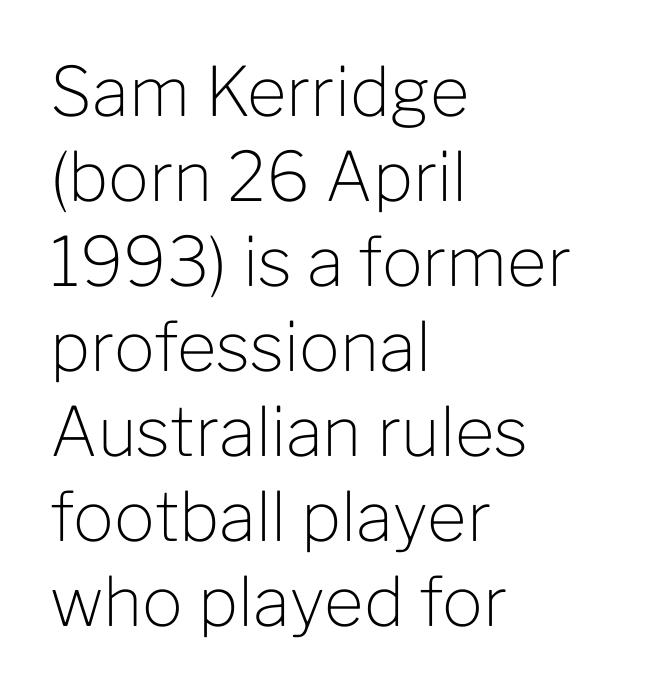
The image shows 68 px light sans-serif type, upright; set left-aligned, normal line spacing (1.25x), normal letter spacing, not underlined; low stroke contrast and a medium x-height.
